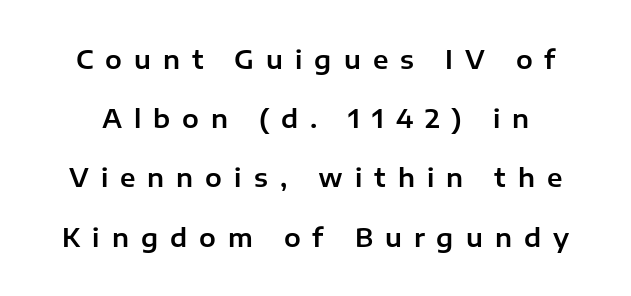
{"italic": "no", "underline": "no", "line_spacing": "loose", "line_spacing_ratio": 2.37, "letter_spacing": "wide", "letter_spacing_em": 0.48, "glyph_px": 25}
